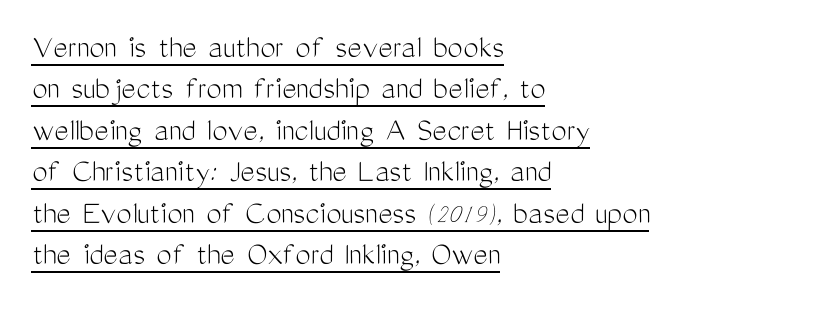
{"serif": "no", "italic": "no", "bold": "no", "weight": "light", "width": "condensed", "stroke_contrast": "medium", "x_height": "medium", "monospaced": "no", "underline": "yes", "align": "left", "line_spacing_ratio": 1.22, "letter_spacing": "normal", "letter_spacing_em": 0.0, "glyph_px": 34}
